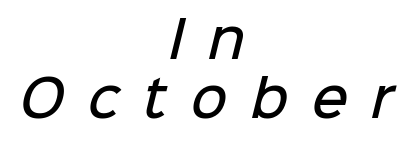
{"serif": "no", "bold": "semi", "weight": "semibold", "width": "normal", "stroke_contrast": "low", "x_height": "medium", "monospaced": "no", "underline": "no", "align": "center", "line_spacing_ratio": 1.18, "letter_spacing": "wide", "letter_spacing_em": 0.47, "glyph_px": 50}
